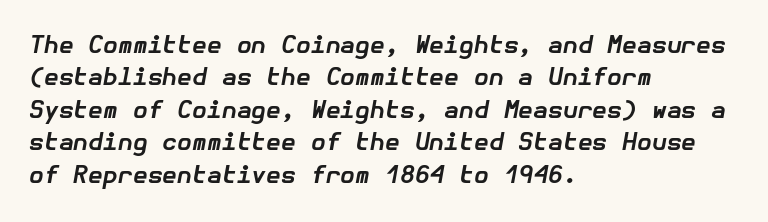
Q: Is the text bold? A: Yes.
Q: Is the text italic (slanted)? A: Yes, it leans right by about 10 degrees.
Q: Is the text underlined? A: No.
Q: How is the paragraph aligned? A: Left-aligned.
Q: Is the spacing between letters normal or unusually wide? A: Normal.
Q: Is the spacing between lines tight, normal or loose? A: Normal.
